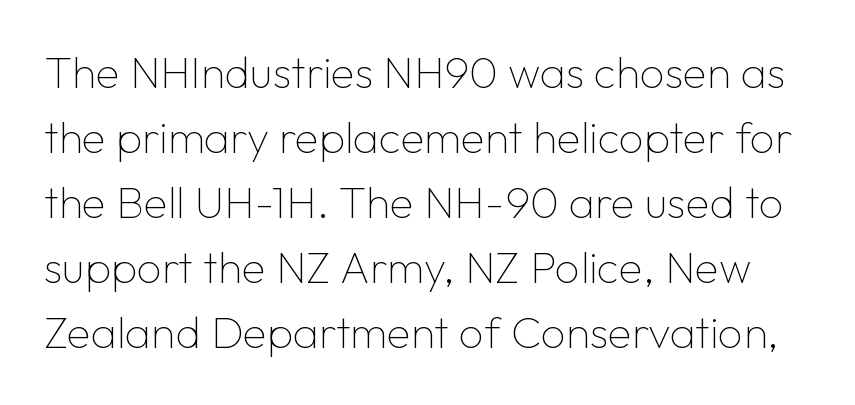
Caption: standard tracking, unaltered. The face used here is proportionally spaced, like ordinary book or web type. Lines of text with bare space underneath. Horizontal bands of white between lines are of average thickness. Characters remain perfectly vertical along every line.
